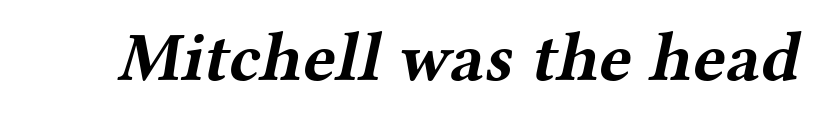
Q: Is the text bold? A: Yes.
Q: Is the typeface a serif or a sans-serif typeface? A: Serif.
Q: Is the text underlined? A: No.
Q: Is the spacing between letters normal or unusually wide? A: Normal.
Q: Width (condensed, normal, or wide)? A: Wide.
Q: Stroke contrast? A: Medium.
Q: x-height? A: Medium.
Q: Monospaced? A: No.
